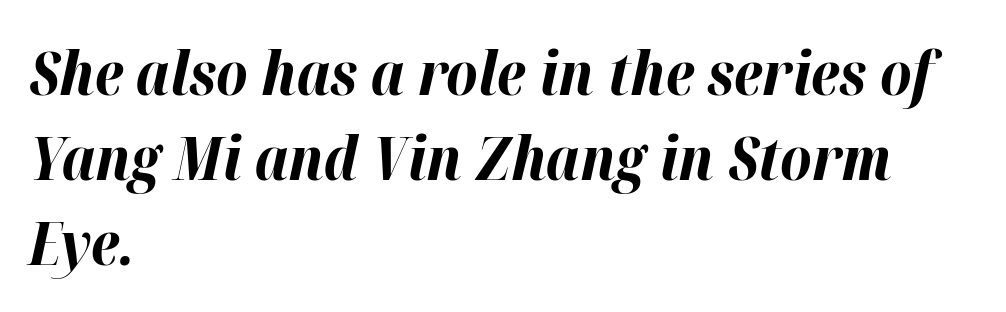
{"italic": "yes", "lean": "right", "slant_degrees": 12, "bold": "yes", "weight": "bold", "width": "normal", "stroke_contrast": "high", "x_height": "medium", "monospaced": "no", "underline": "no", "align": "left", "line_spacing": "normal", "line_spacing_ratio": 1.39, "letter_spacing": "normal", "letter_spacing_em": 0.0, "glyph_px": 61}
